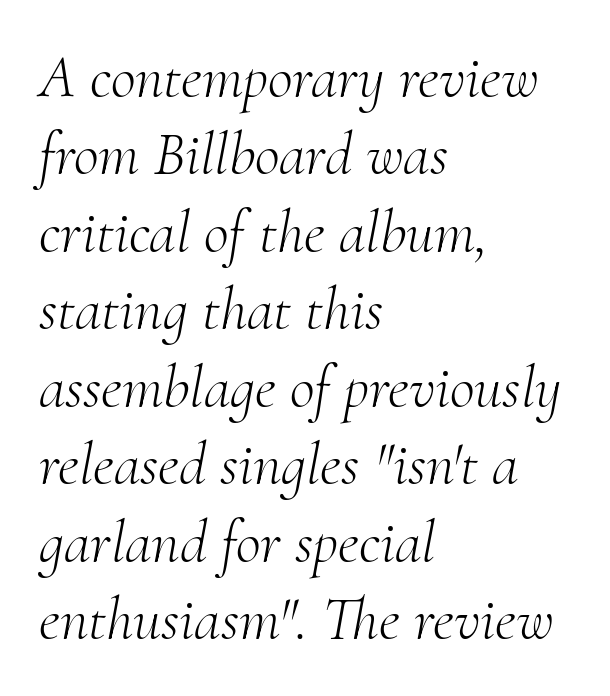
The image shows 61 px light serif type, italic (leaning right); set left-aligned, normal line spacing (1.27x), normal letter spacing, not underlined; medium stroke contrast and a small x-height.
